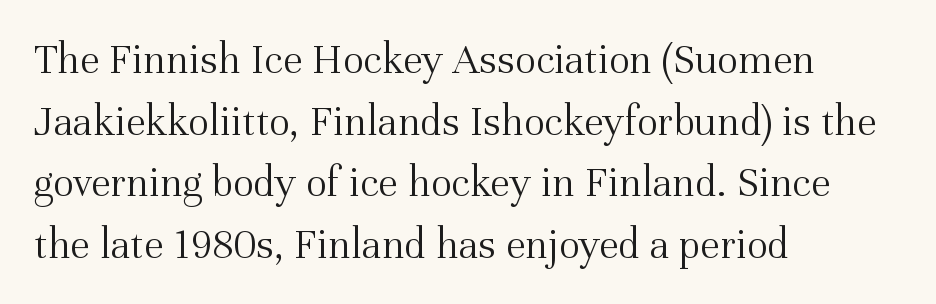
Q: Is the text bold? A: No.
Q: Is the text italic (slanted)? A: No, it is upright.
Q: Is the typeface a serif or a sans-serif typeface? A: Serif.
Q: Is the text underlined? A: No.
Q: How is the paragraph aligned? A: Left-aligned.
Q: Is the spacing between letters normal or unusually wide? A: Normal.
Q: Is the spacing between lines tight, normal or loose? A: Normal.
Q: Width (condensed, normal, or wide)? A: Normal.
Q: Stroke contrast? A: Medium.
Q: x-height? A: Medium.
Q: Monospaced? A: No.
